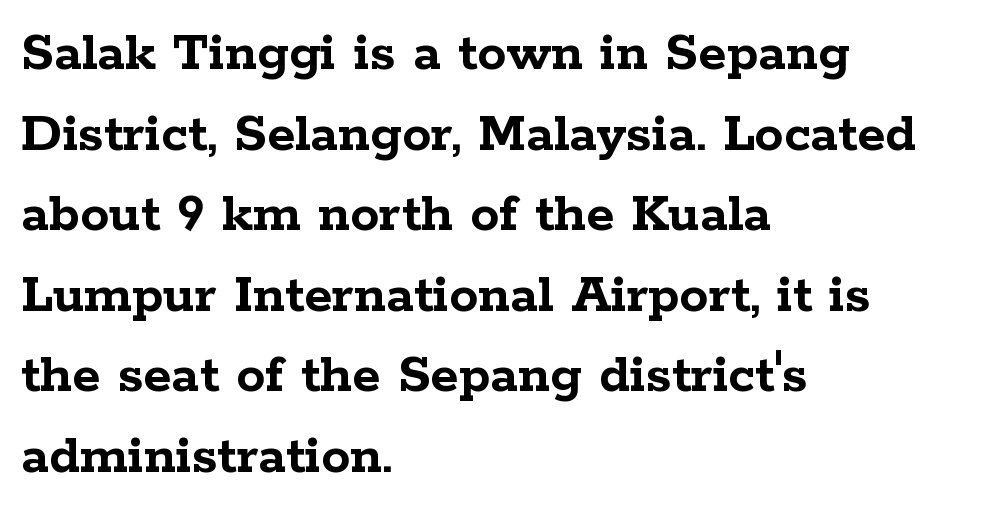
Q: Is the text bold? A: Yes.
Q: Is the text italic (slanted)? A: No, it is upright.
Q: Is the typeface a serif or a sans-serif typeface? A: Serif.
Q: Is the text underlined? A: No.
Q: How is the paragraph aligned? A: Left-aligned.
Q: Is the spacing between letters normal or unusually wide? A: Normal.
Q: Is the spacing between lines tight, normal or loose? A: Normal.
Q: Width (condensed, normal, or wide)? A: Wide.
Q: Stroke contrast? A: Low.
Q: x-height? A: Medium.
Q: Monospaced? A: No.
